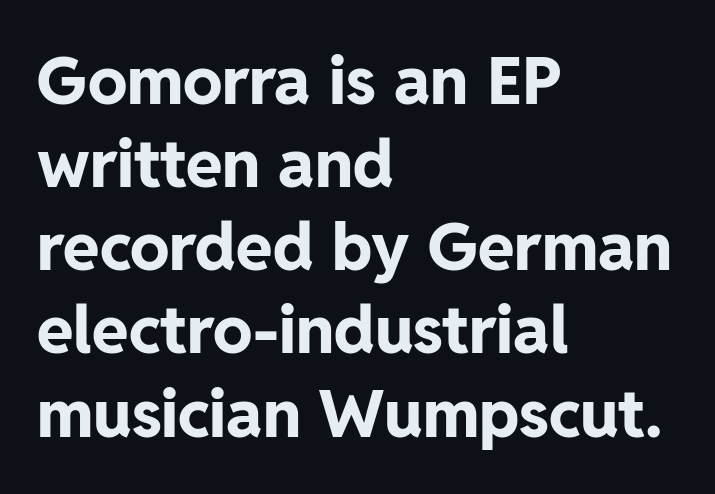
The image shows 66 px bold sans-serif type, upright; set left-aligned, normal line spacing (1.26x), normal letter spacing, not underlined; low stroke contrast and a medium x-height.
